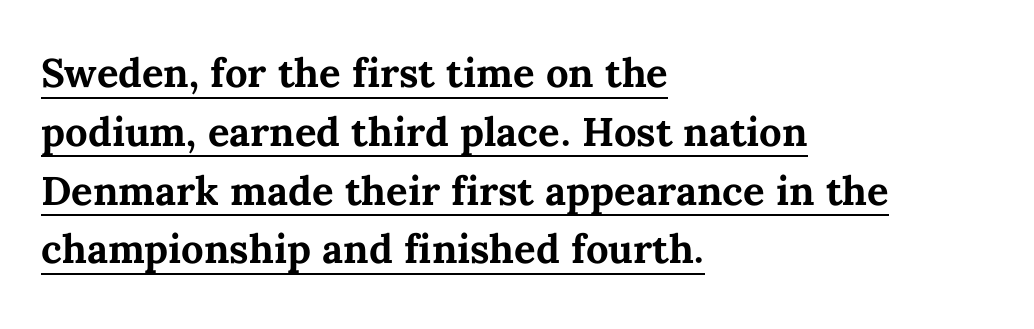
A student would call this left alignment; a typographer would say flush left, rag right. Style check: upright. Does the weight exceed regular? Yes, all the way to bold. Beneath each row of characters lies a ruled line. Honestly, the row spacing looks completely unremarkable.
